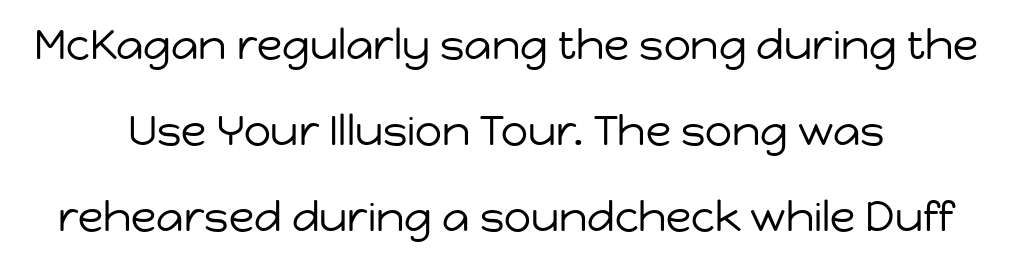
This sample uses an upright cut, with every glyph sitting square on the baseline. Anything drawn beneath the words? Only blank space. Character widths vary here, with narrow letters taking less room than wide ones. This rendering leaves character spacing at its baseline value.
